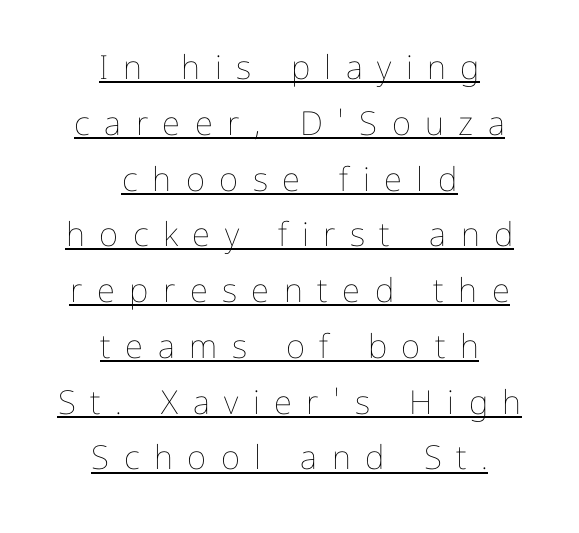
Q: Is the text bold? A: No.
Q: Is the text italic (slanted)? A: No, it is upright.
Q: Is the text underlined? A: Yes.
Q: How is the paragraph aligned? A: Centered.
Q: Is the spacing between letters normal or unusually wide? A: Unusually wide.
Q: Is the spacing between lines tight, normal or loose? A: Normal.
Q: Width (condensed, normal, or wide)? A: Normal.
Q: Stroke contrast? A: Low.
Q: x-height? A: Medium.
Q: Monospaced? A: No.
